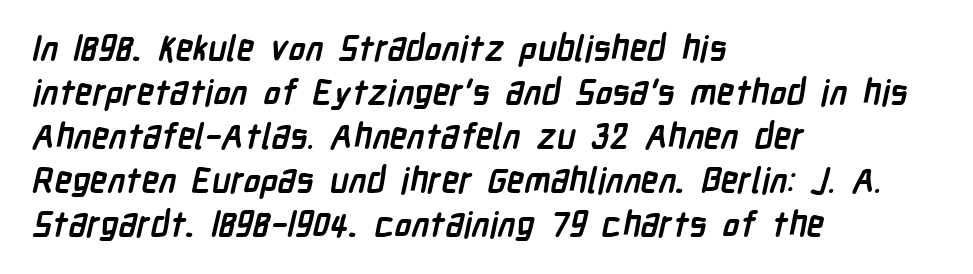
The image shows 35 px semibold, condensed sans-serif type; set left-aligned, normal line spacing (1.26x), normal letter spacing, not underlined; low stroke contrast and a medium x-height.
